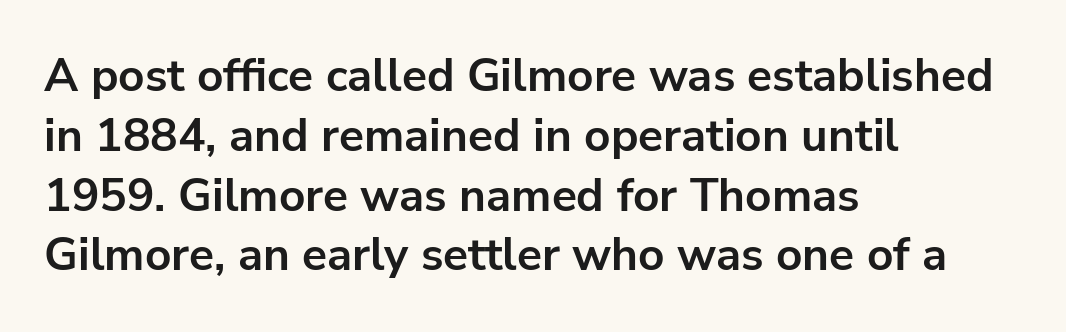
{"serif": "no", "italic": "no", "bold": "yes", "weight": "bold", "width": "normal", "stroke_contrast": "low", "x_height": "medium", "monospaced": "no", "underline": "no", "align": "left", "line_spacing": "normal", "line_spacing_ratio": 1.3, "letter_spacing": "normal", "letter_spacing_em": 0.0, "glyph_px": 46}
